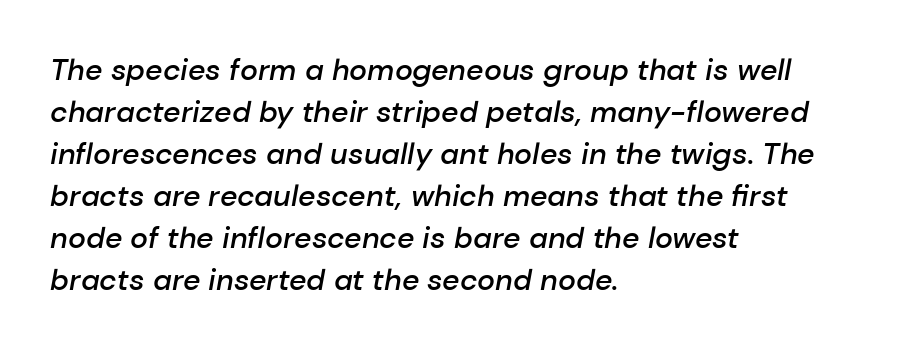
Q: Is the text bold? A: Semi-bold.
Q: Is the text italic (slanted)? A: Yes, it leans right by about 10 degrees.
Q: Is the text underlined? A: No.
Q: How is the paragraph aligned? A: Left-aligned.
Q: Is the spacing between letters normal or unusually wide? A: Normal.
Q: Is the spacing between lines tight, normal or loose? A: Normal.
Q: Width (condensed, normal, or wide)? A: Normal.
Q: Stroke contrast? A: Low.
Q: x-height? A: Medium.
Q: Monospaced? A: No.
